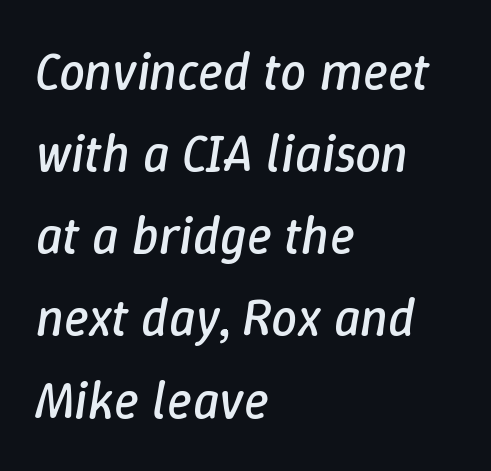
{"italic": "yes", "lean": "right", "slant_degrees": 9, "bold": "no", "weight": "regular", "width": "normal", "stroke_contrast": "low", "x_height": "medium", "monospaced": "no", "underline": "no", "align": "left", "line_spacing": "normal", "line_spacing_ratio": 1.58, "letter_spacing": "normal", "letter_spacing_em": 0.0, "glyph_px": 52}
